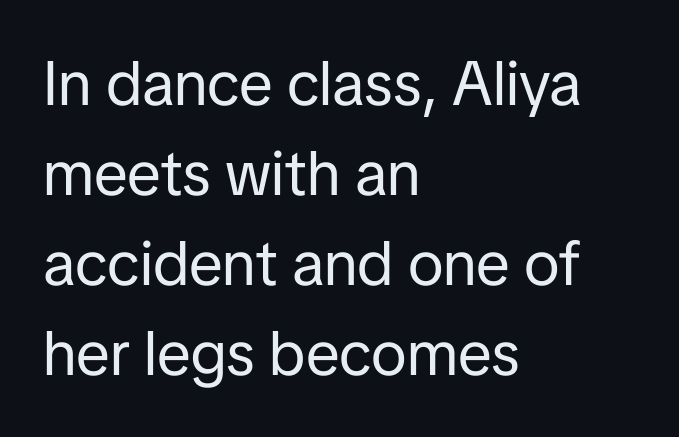
The image shows 62 px regular-weight sans-serif type, upright; set left-aligned, normal line spacing (1.45x), normal letter spacing, not underlined; low stroke contrast and a medium x-height.
